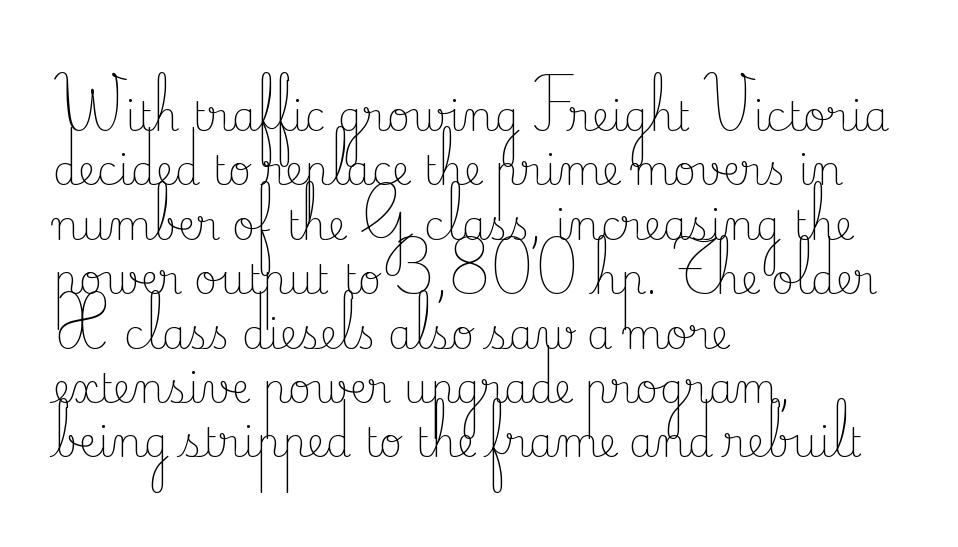
The foot of each line stays bare and open. What's the leading like? Ordinary, nothing unusual. This sample has the flowing, uneven cadence of proportional lettering. Between one letter and the next there's only the usual sliver of space. Rendered with straight, roman letterforms.
